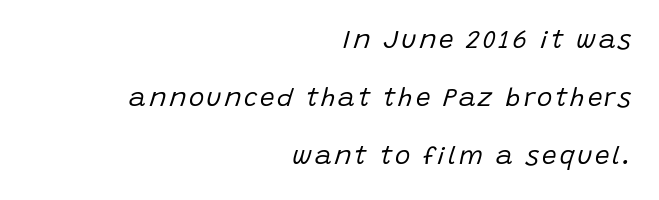
{"italic": "yes", "lean": "right", "slant_degrees": 15, "bold": "no", "underline": "no", "align": "right", "line_spacing": "loose", "line_spacing_ratio": 2.24, "glyph_px": 26}
